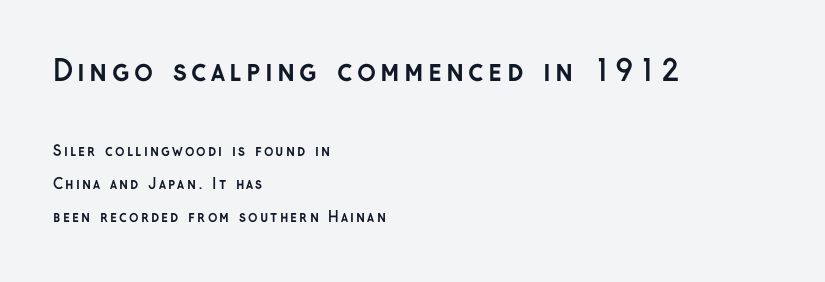
Q: Is the text bold? A: Yes.
Q: Is the text italic (slanted)? A: No, it is upright.
Q: Is the typeface a serif or a sans-serif typeface? A: Sans-serif.
Q: Is the text underlined? A: No.
Q: How is the paragraph aligned? A: Left-aligned.
Q: Is the spacing between lines tight, normal or loose? A: Loose.
Q: Which block of text is set in a larger size, the first (top) or the second (bottom)? A: The first (top) one.
Q: Width (condensed, normal, or wide)? A: Normal.
Q: Stroke contrast? A: Low.
Q: x-height? A: Medium.
Q: Monospaced? A: No.
